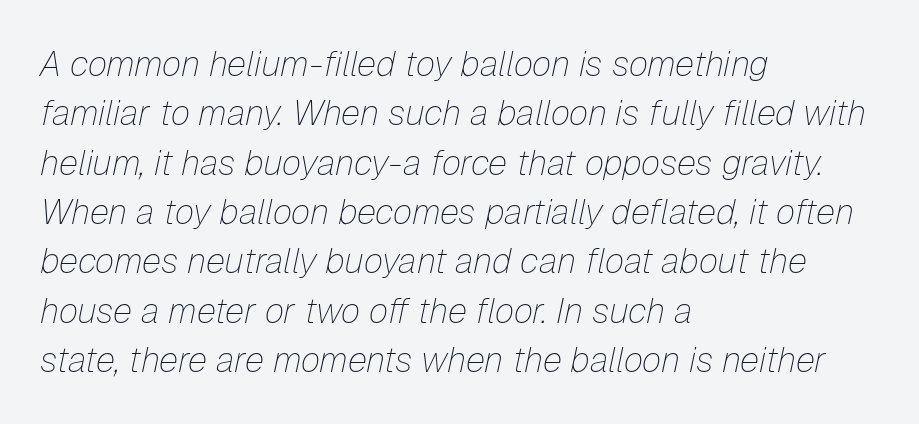
The zone under the glyphs is completely vacant. Each stroke keeps to a modest, everyday thickness or less. Alignment: flush left. Rendered with sloped, italic letterforms. Short note: letters normally spaced.
